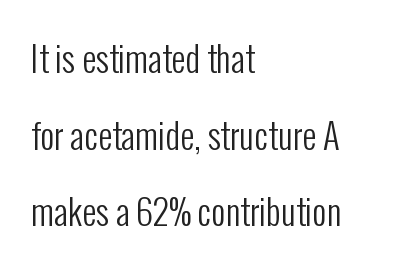
{"serif": "no", "italic": "no", "bold": "no", "weight": "regular", "width": "condensed", "stroke_contrast": "low", "x_height": "medium", "monospaced": "no", "underline": "no", "align": "left", "line_spacing": "loose", "line_spacing_ratio": 2.19, "letter_spacing": "normal", "letter_spacing_em": 0.0, "glyph_px": 35}
